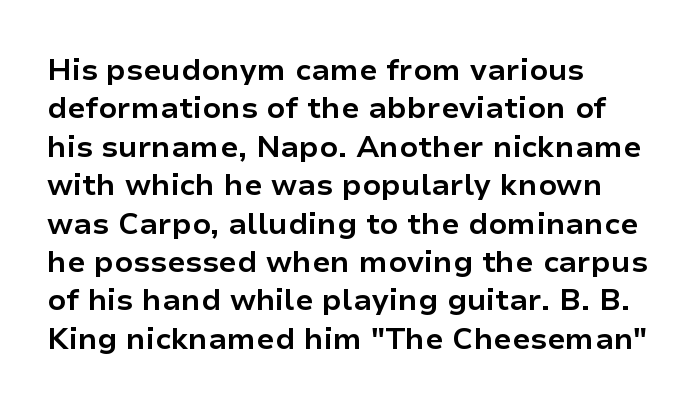
The image shows 30 px bold sans-serif type, upright; set left-aligned, normal line spacing (1.28x), normal letter spacing, not underlined; low stroke contrast and a medium x-height.
